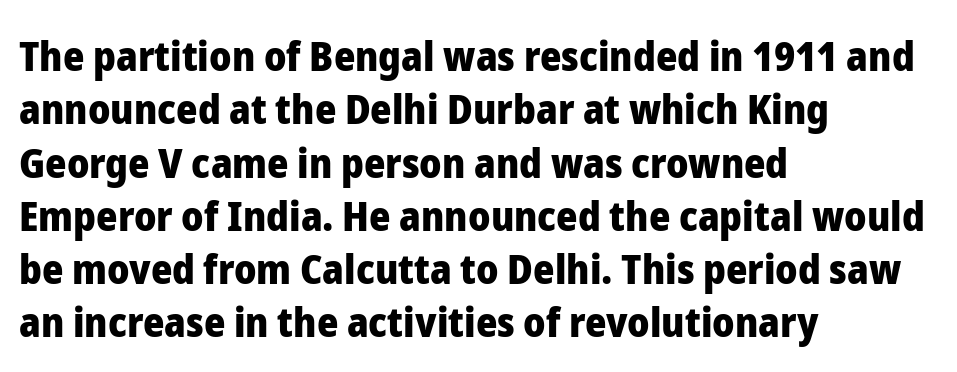
{"serif": "no", "italic": "no", "bold": "yes", "weight": "heavy", "width": "normal", "stroke_contrast": "low", "x_height": "medium", "monospaced": "no", "underline": "no", "align": "left", "line_spacing": "normal", "line_spacing_ratio": 1.3, "letter_spacing": "normal", "letter_spacing_em": 0.0, "glyph_px": 41}
